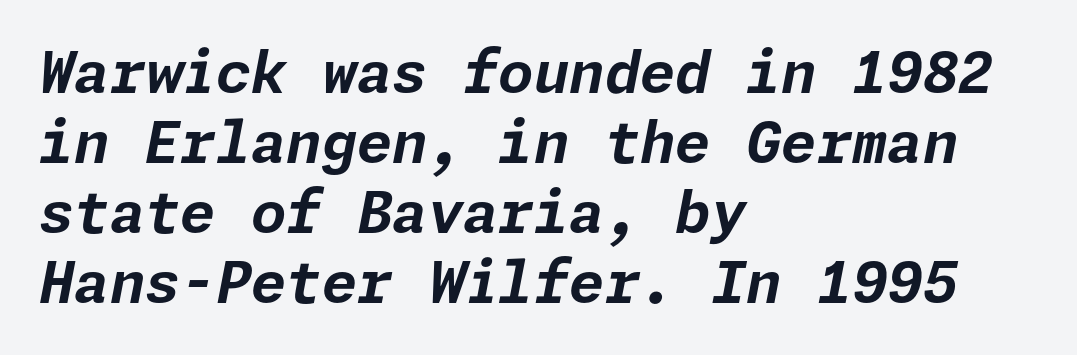
{"italic": "yes", "lean": "right", "slant_degrees": 11, "bold": "yes", "weight": "bold", "width": "normal", "stroke_contrast": "low", "x_height": "medium", "underline": "no", "align": "left", "line_spacing_ratio": 1.23, "letter_spacing": "normal", "letter_spacing_em": 0.0, "glyph_px": 57}
